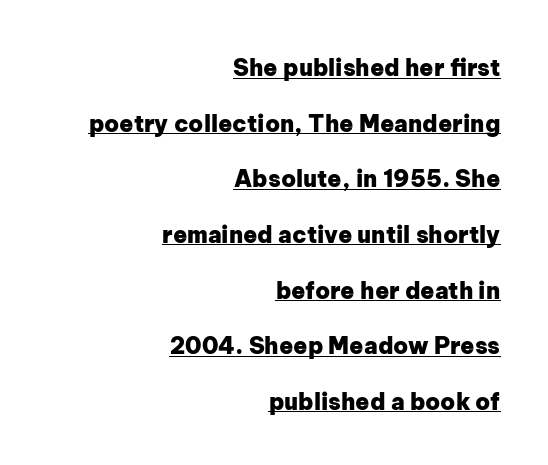
The image shows 23 px bold type, upright; set right-aligned, loose line spacing (2.42x), normal letter spacing, underlined.
